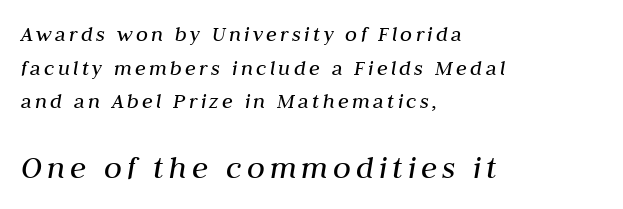
{"italic": "yes", "lean": "right", "slant_degrees": 10, "bold": "no", "weight": "regular", "width": "normal", "stroke_contrast": "medium", "x_height": "medium", "monospaced": "no", "underline": "no", "align": "left", "line_spacing": "normal", "line_spacing_ratio": 1.53, "larger_block": "second", "size_ratio": 1.5, "glyph_px": 33}
